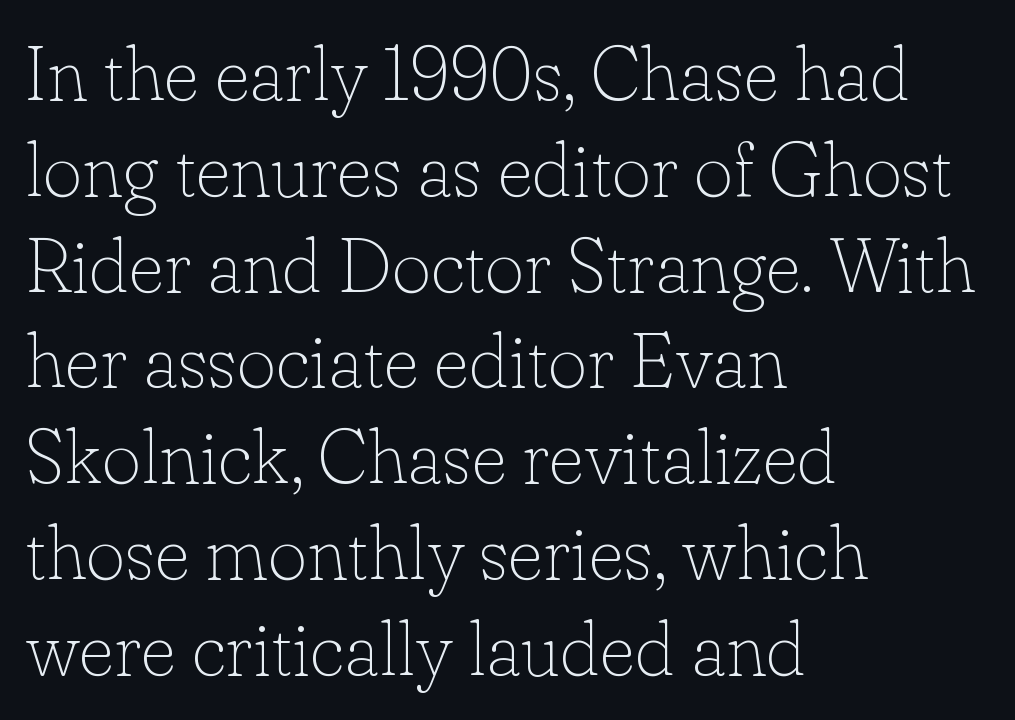
Varying glyph widths throughout — classic text-font behaviour. Every character sits straight up, as roman type does. These lines stack with their left ends in a neat column. A serif font was chosen for this passage. The font sits on the lighter half of the weight spectrum, regular included. Decoration check: the copy has no underline.
